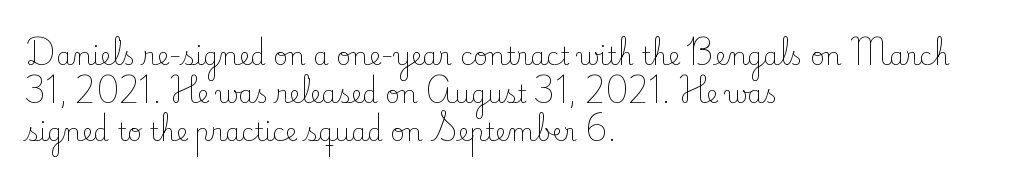
The image shows 25 px text type, upright; set left-aligned, normal line spacing (1.53x), normal letter spacing, not underlined.
